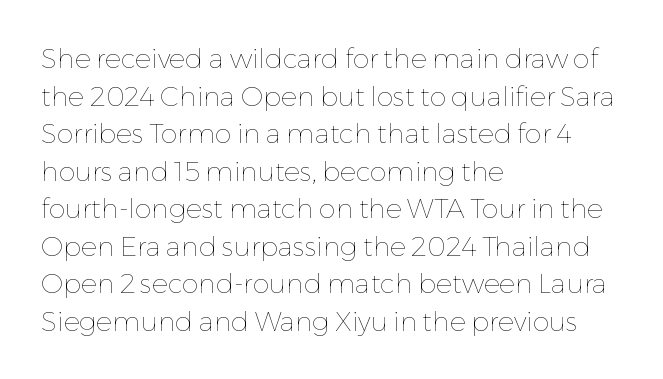
Notice how the stems are strictly vertical — no italics here. A bare baseline throughout the passage. Inter-character spacing is left at the font's built-in metrics. Vertical spacing — default. The ragged edge is on the right, which tells us the setting is flush left. The font sits on the lighter half of the weight spectrum, regular included.
